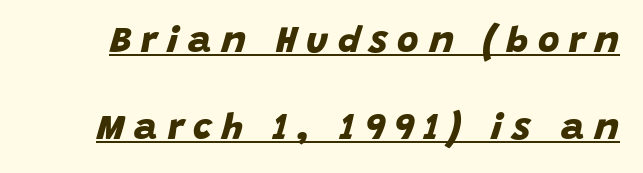
The image shows 37 px bold sans-serif type; set loose line spacing (2.35x), unusually wide letter spacing (+0.26 em), underlined; low stroke contrast and a large x-height.
